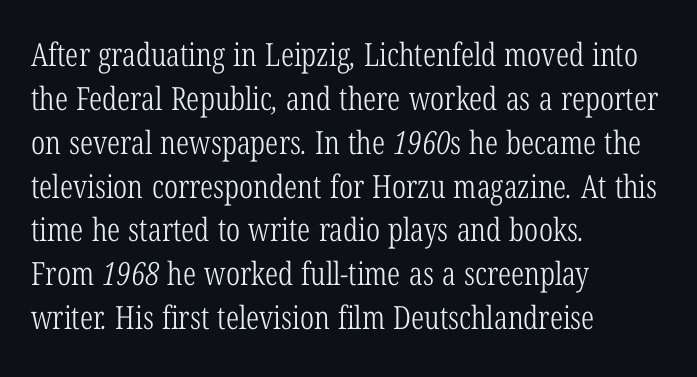
On a weight scale, this lands at 450 or below. A clean baseline with only descenders dipping below it. These lines are rendered in a variable-pitch font. What stands out about the letter spacing? Nothing — it is the standard amount. The compositor pushed each line to the left boundary.
